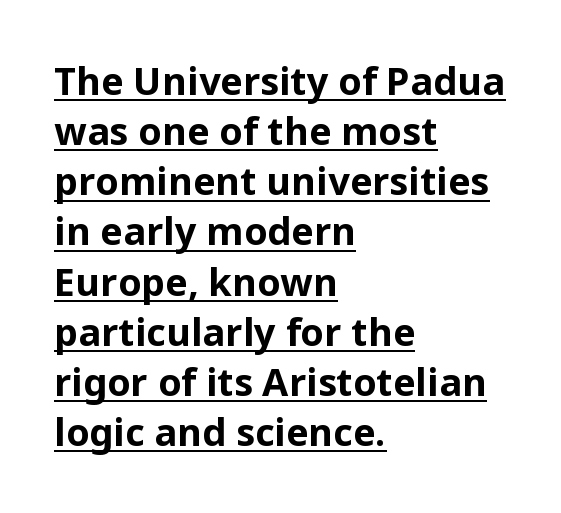
Compared with an ordinary text face, these strokes are far heavier — a full bold. The paragraph shown leans on its left margin. This is roman type, the default non-slanted kind. Whoever set this chose a conventional vertical rhythm.
